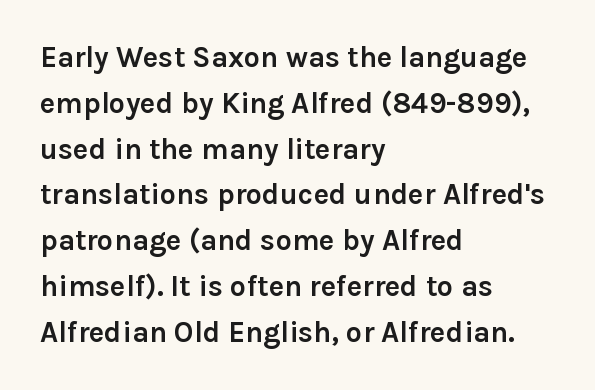
Compared with typical body copy, the letter spacing here is the same. The rendering uses natural spacing where letterforms have individual widths. The lines sit at an ordinary, default distance from one another. Each line starts at the same left margin while the right side varies. Each glyph is drawn with heavy, bold strokes.
